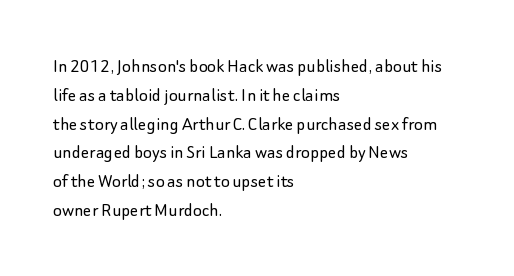
{"italic": "no", "bold": "no", "underline": "no", "align": "left", "line_spacing": "normal", "line_spacing_ratio": 1.37, "letter_spacing": "normal", "letter_spacing_em": 0.0, "glyph_px": 21}
